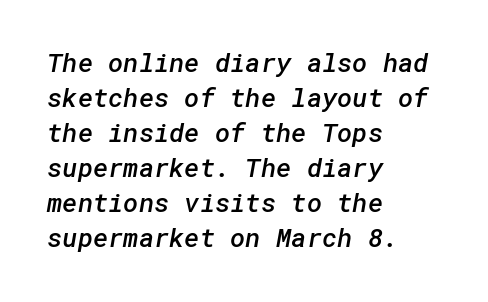
Bold? Not quite — semibold, heavier than regular but stopping short. No word sits above an underline. Leading matches the norm, producing a regular column. The text block is weighted toward the left margin, trailing off unevenly rightward. This rendering leaves character spacing at its baseline value.
